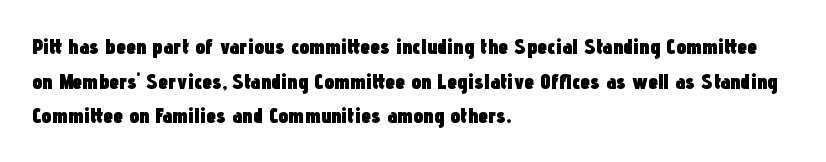
The image shows 22 px bold type, upright; set left-aligned, normal line spacing (1.57x), normal letter spacing, not underlined.
